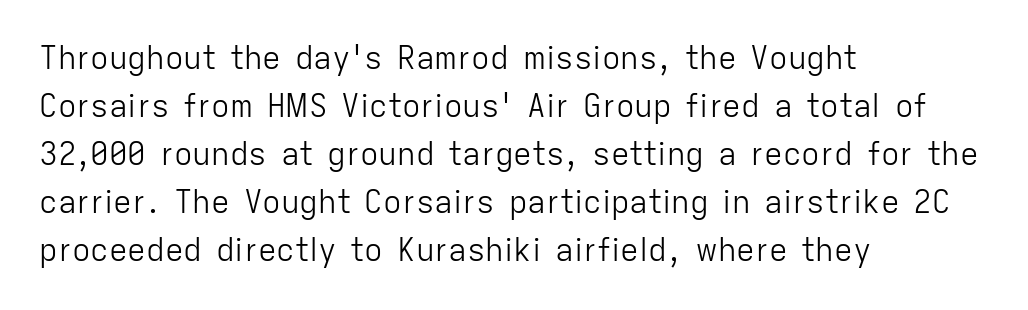
{"serif": "no", "italic": "no", "bold": "no", "weight": "light", "width": "normal", "stroke_contrast": "low", "x_height": "medium", "monospaced": "no", "underline": "no", "align": "left", "line_spacing": "normal", "line_spacing_ratio": 1.55, "letter_spacing": "normal", "letter_spacing_em": 0.0, "glyph_px": 31}
